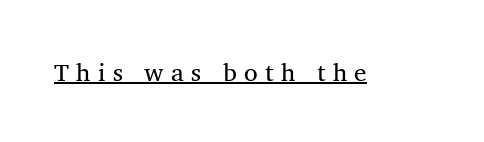
{"italic": "no", "bold": "no", "underline": "yes", "letter_spacing": "wide", "letter_spacing_em": 0.29, "glyph_px": 25}
